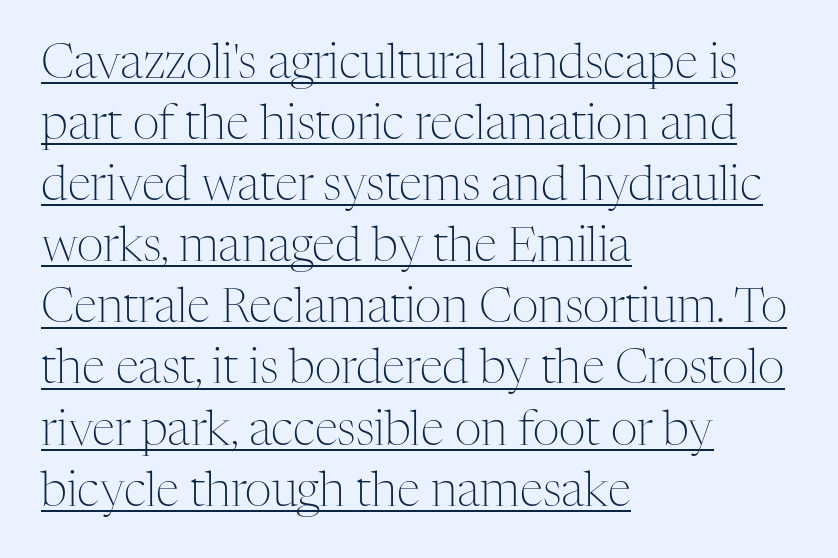
Which margin do the lines hug? The left one — the right edge is uneven. Regarding serifs, this sample has them. Observe the ordinary spacing: letters are neighbours, not strangers. Weight: not bold — regular or lighter. Is this a fixed-width face? No — the glyphs have proportional, varying widths. The lines sit at an ordinary, default distance from one another.
